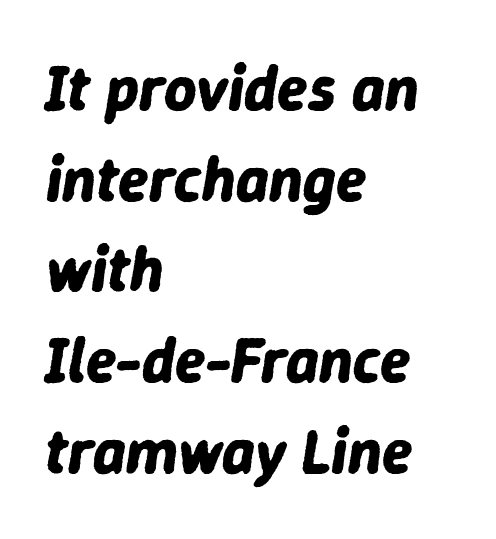
{"italic": "yes", "lean": "right", "slant_degrees": 9, "bold": "yes", "weight": "bold", "width": "normal", "stroke_contrast": "low", "x_height": "medium", "monospaced": "no", "underline": "no", "align": "left", "line_spacing": "normal", "line_spacing_ratio": 1.44, "letter_spacing": "normal", "letter_spacing_em": 0.0, "glyph_px": 63}
